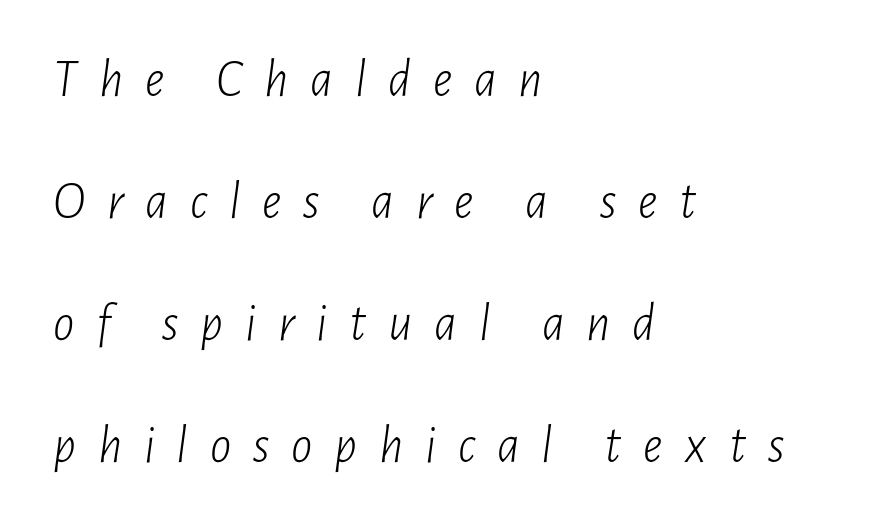
The image shows 53 px light, condensed type, italic (leaning right); set left-aligned, loose line spacing (2.3x), unusually wide letter spacing (+0.41 em), not underlined; low stroke contrast and a medium x-height.
